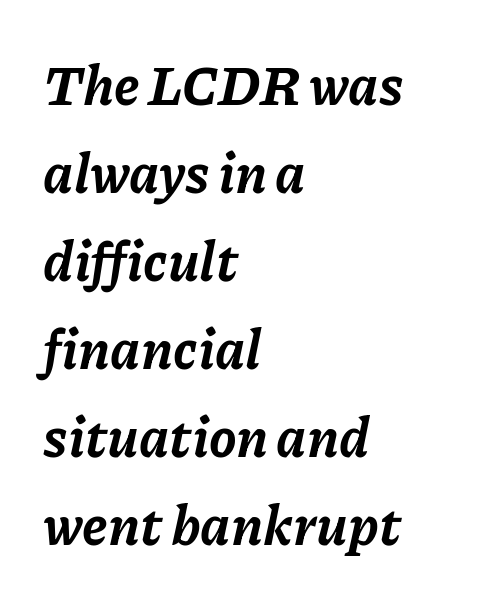
Think of a printed novel: that variable character pitch is what you see here. Only glyphs here, with clear space below each row. In terms of posture, this sample is oblique. The passage shown has conventional tracking throughout. I'd describe the lettering as bold — thick and assertive.
